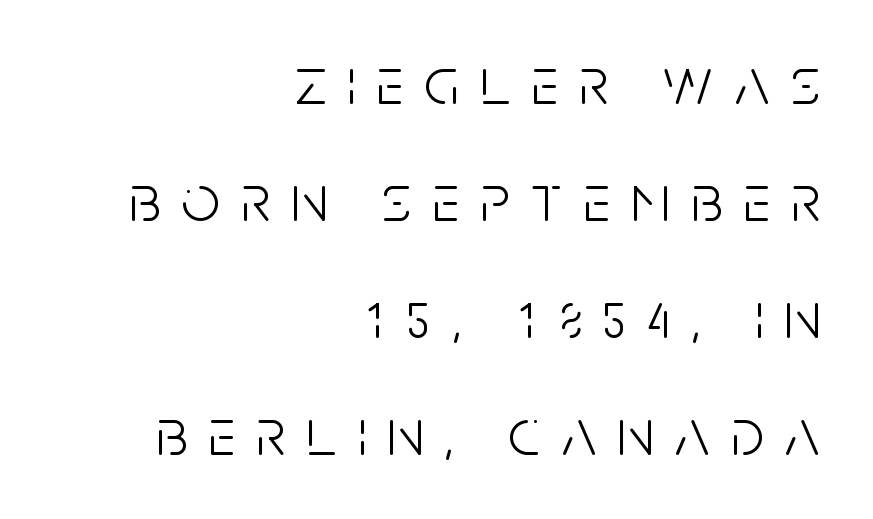
Q: Is the text bold? A: No.
Q: Is the text italic (slanted)? A: No, it is upright.
Q: Is the typeface a serif or a sans-serif typeface? A: Sans-serif.
Q: Is the text underlined? A: No.
Q: How is the paragraph aligned? A: Right-aligned.
Q: Is the spacing between letters normal or unusually wide? A: Unusually wide.
Q: Width (condensed, normal, or wide)? A: Condensed.
Q: Stroke contrast? A: Low.
Q: x-height? A: Large.
Q: Monospaced? A: No.
